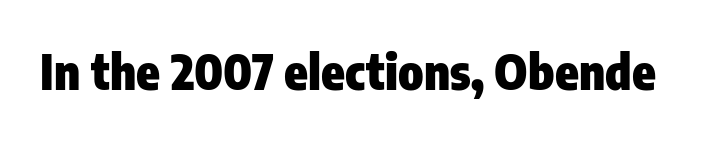
The image shows 48 px heavy, condensed sans-serif type, upright; set normal letter spacing, not underlined; low stroke contrast and a medium x-height.
